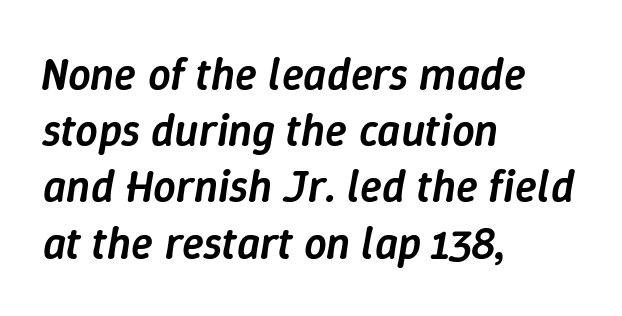
The image shows 45 px semibold type, italic (leaning right); set left-aligned, normal line spacing (1.25x), normal letter spacing, not underlined; low stroke contrast and a medium x-height.
